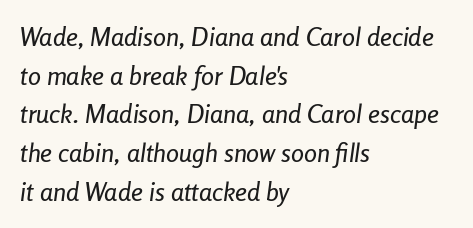
In terms of leading, this rendering sits right in the middle. Students, note that the glyphs here touch the page at normal intervals. Characters are canted at an angle relative to the baseline's perpendicular. The compositor pushed each line to the left boundary. Rule under the text: the space is simply empty.
